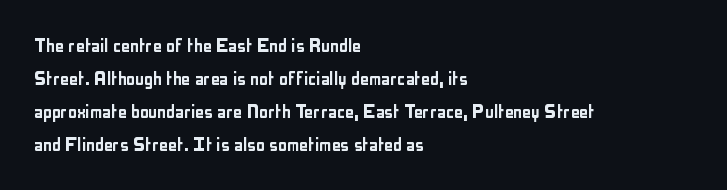
Q: Is the text italic (slanted)? A: No, it is upright.
Q: Is the text underlined? A: No.
Q: How is the paragraph aligned? A: Left-aligned.
Q: Is the spacing between letters normal or unusually wide? A: Normal.
Q: Is the spacing between lines tight, normal or loose? A: Normal.
